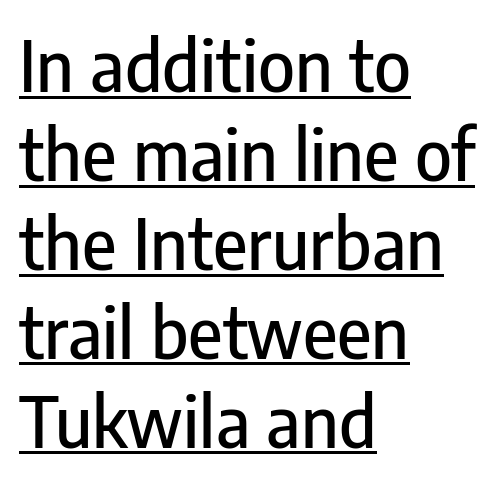
{"serif": "no", "italic": "no", "width": "condensed", "stroke_contrast": "low", "x_height": "medium", "monospaced": "no", "underline": "yes", "align": "left", "line_spacing": "normal", "line_spacing_ratio": 1.27, "letter_spacing": "normal", "letter_spacing_em": 0.0, "glyph_px": 70}
